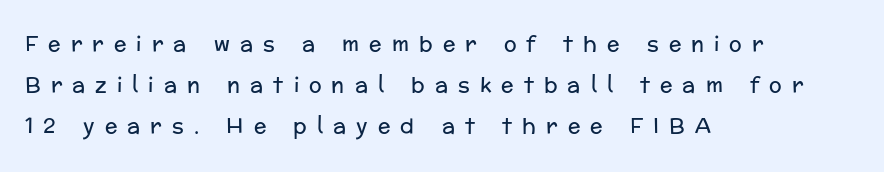
The image shows 21 px text type, upright; set left-aligned, loose line spacing (1.96x), unusually wide letter spacing (+0.48 em), not underlined.
